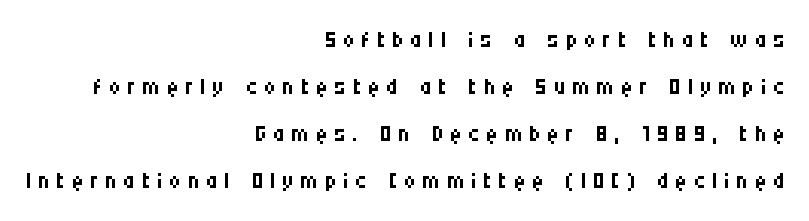
The image shows 33 px regular-weight, condensed sans-serif type, upright; set right-aligned, normal line spacing (1.42x), not underlined; medium stroke contrast and a large x-height.
